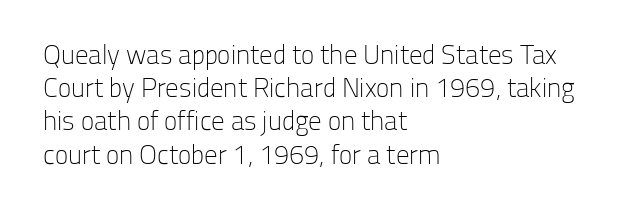
Q: Is the text bold? A: No.
Q: Is the text italic (slanted)? A: No, it is upright.
Q: Is the text underlined? A: No.
Q: How is the paragraph aligned? A: Left-aligned.
Q: Is the spacing between letters normal or unusually wide? A: Normal.
